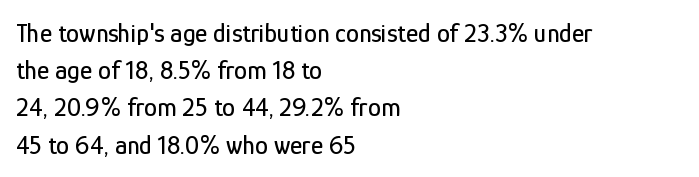
Q: Is the text italic (slanted)? A: No, it is upright.
Q: Is the text underlined? A: No.
Q: How is the paragraph aligned? A: Left-aligned.
Q: Is the spacing between letters normal or unusually wide? A: Normal.
Q: Is the spacing between lines tight, normal or loose? A: Normal.
